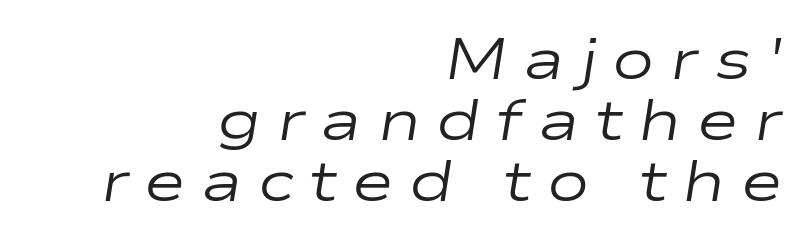
The typeface has the unassuming heft of standard copy or less. A typesetter would mark this as italic. Which margin do the lines hug? The right one — the left edge is uneven. Letters rest on an invisible, unmarked baseline. Each letter keeps its own natural width here, so spacing adapts to shape. Spacing between characters has been opened up far beyond the box default.
